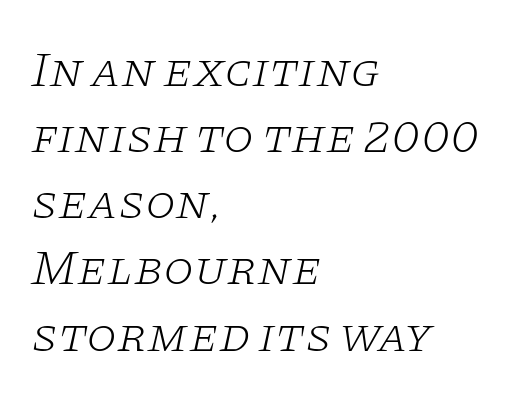
Q: Is the text bold? A: No.
Q: Is the text italic (slanted)? A: Yes, it leans right by about 11 degrees.
Q: Is the typeface a serif or a sans-serif typeface? A: Serif.
Q: Is the text underlined? A: No.
Q: How is the paragraph aligned? A: Left-aligned.
Q: Is the spacing between letters normal or unusually wide? A: Normal.
Q: Is the spacing between lines tight, normal or loose? A: Normal.
Q: Width (condensed, normal, or wide)? A: Wide.
Q: Stroke contrast? A: Low.
Q: x-height? A: Large.
Q: Monospaced? A: No.
